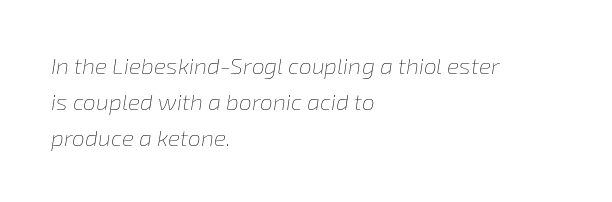
Q: Is the text bold? A: No.
Q: Is the text italic (slanted)? A: Yes, it leans right by about 8 degrees.
Q: Is the text underlined? A: No.
Q: How is the paragraph aligned? A: Left-aligned.
Q: Is the spacing between letters normal or unusually wide? A: Normal.
Q: Is the spacing between lines tight, normal or loose? A: Normal.
